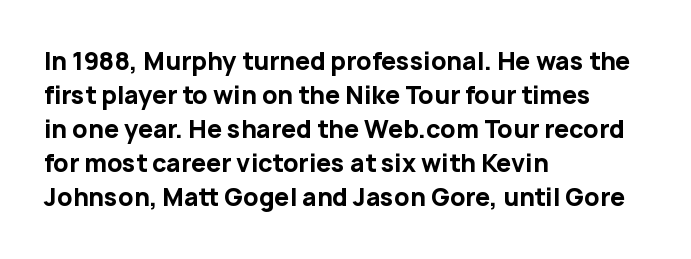
The passage shown stacks its lines at a standard gap. These lines keep a tight, regular rhythm from letter to letter. Descenders hang freely into open space. The sample has been set heavy, in full bold. Leftover space on each line is placed entirely after the last word. Nope, not italic — everything's standing straight.
